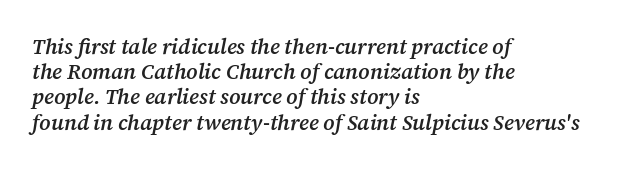
The image shows 21 px text type, italic (leaning right); set left-aligned, line spacing 1.2x, normal letter spacing, not underlined.
